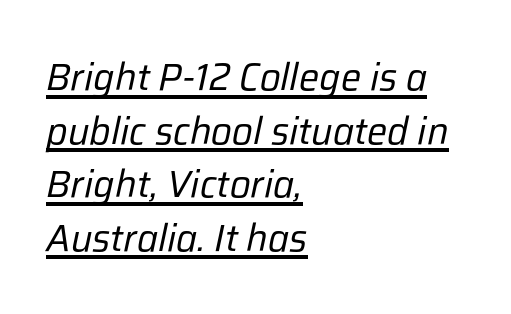
The rendering applies a slant to the glyphs. Each new line begins a customary step beneath the previous one. These lines are rendered in a variable-pitch font. The lines in this sample share a left origin and differ only in where they stop.
